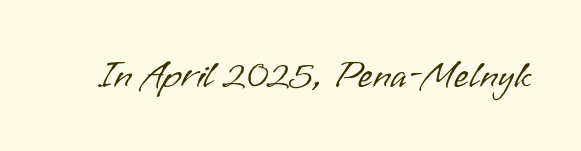
Short note: letters normally spaced. No extra ink here — the face is not bold. Varying glyph widths throughout — classic text-font behaviour. Underlining? Definitely not there.
